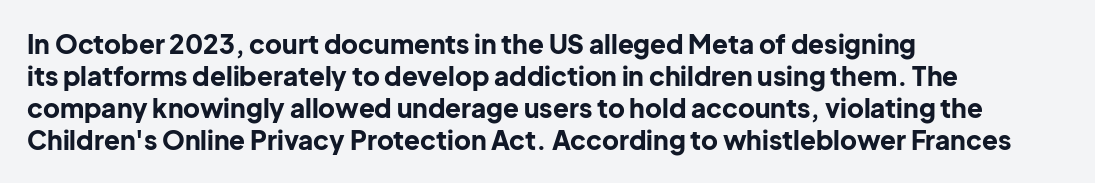
Alignment: flush left. A clean baseline with only descenders dipping below it. Vertical strokes here are truly vertical. Every letter is thick-stroked: bold, no question. A typesetter would call this zero additional tracking.
